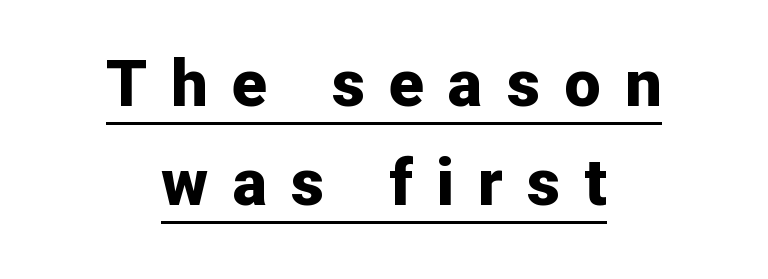
What stands out about the letter spacing? Its width — letters are far apart. The lines in this sample share a center point and differ in where they start and stop. I'd call this a sans setting — the letters go barefoot. Heavy-handed strokes throughout: this text is bold. Caption: lettering with a line underneath.
